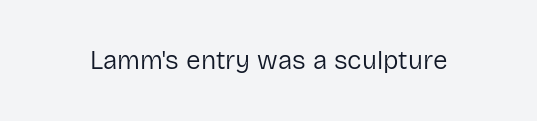
The image shows 26 px text type, upright; set normal letter spacing, not underlined.
